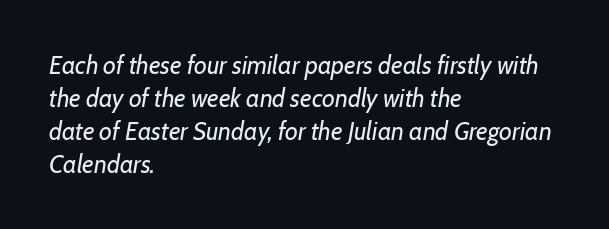
Q: Is the text bold? A: No.
Q: Is the text italic (slanted)? A: Yes, it leans right by about 7 degrees.
Q: Is the text underlined? A: No.
Q: How is the paragraph aligned? A: Left-aligned.
Q: Is the spacing between letters normal or unusually wide? A: Normal.
Q: Is the spacing between lines tight, normal or loose? A: Normal.
